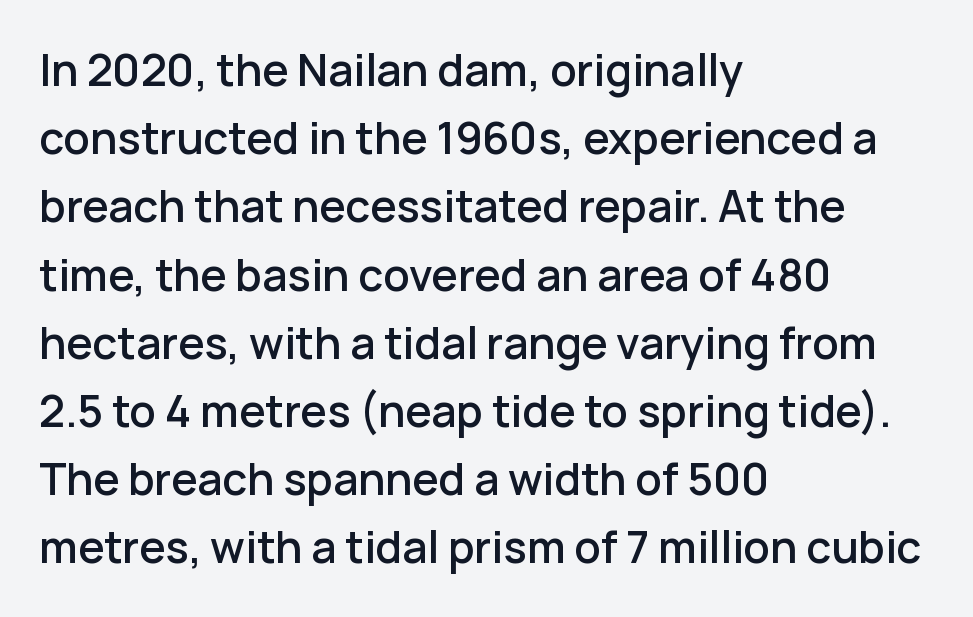
The image shows 44 px sans-serif type, upright; set left-aligned, normal line spacing (1.55x), normal letter spacing, not underlined; low stroke contrast and a medium x-height.
